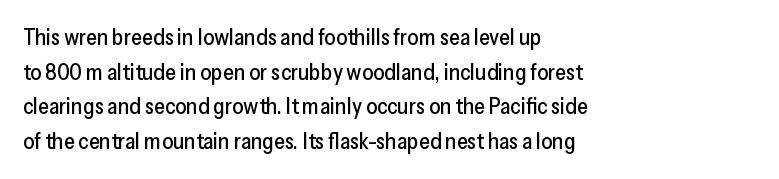
Q: Is the text italic (slanted)? A: No, it is upright.
Q: Is the text underlined? A: No.
Q: How is the paragraph aligned? A: Left-aligned.
Q: Is the spacing between letters normal or unusually wide? A: Normal.
Q: Is the spacing between lines tight, normal or loose? A: Normal.
